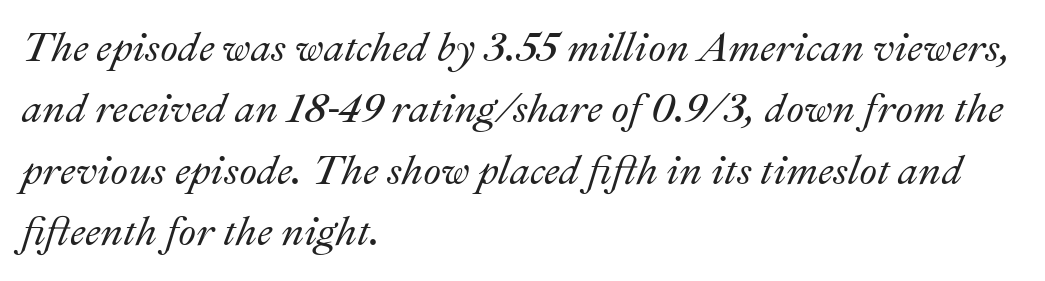
Q: Is the text italic (slanted)? A: Yes, it leans right by about 22 degrees.
Q: Is the text underlined? A: No.
Q: How is the paragraph aligned? A: Left-aligned.
Q: Is the spacing between letters normal or unusually wide? A: Normal.
Q: Is the spacing between lines tight, normal or loose? A: Normal.
Q: Width (condensed, normal, or wide)? A: Normal.
Q: Stroke contrast? A: Medium.
Q: x-height? A: Small.
Q: Monospaced? A: No.
